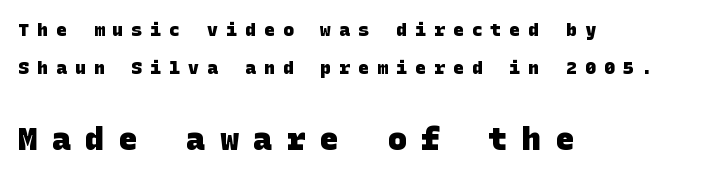
{"serif": "no", "bold": "yes", "weight": "heavy", "width": "normal", "stroke_contrast": "low", "x_height": "large", "underline": "no", "align": "left", "line_spacing": "loose", "line_spacing_ratio": 2.09, "letter_spacing": "wide", "letter_spacing_em": 0.45, "larger_block": "second", "size_ratio": 1.78, "glyph_px": 32}
